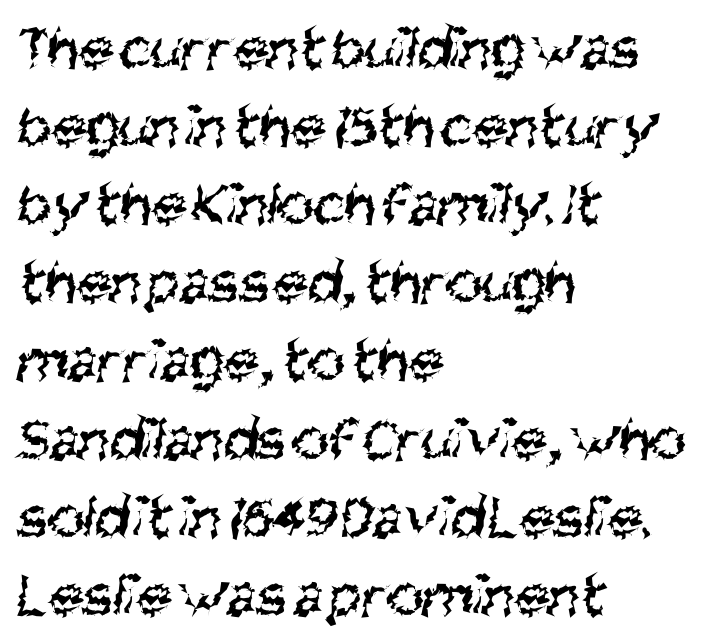
Q: Is the text bold? A: No.
Q: Is the typeface a serif or a sans-serif typeface? A: Sans-serif.
Q: Is the text underlined? A: No.
Q: How is the paragraph aligned? A: Left-aligned.
Q: Is the spacing between letters normal or unusually wide? A: Normal.
Q: Width (condensed, normal, or wide)? A: Condensed.
Q: Stroke contrast? A: Medium.
Q: x-height? A: Large.
Q: Monospaced? A: No.
